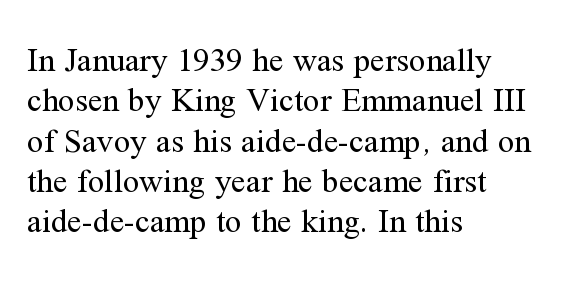
The image shows 33 px regular-weight serif type, upright; set left-aligned, line spacing 1.22x, normal letter spacing, not underlined; medium stroke contrast and a medium x-height.
